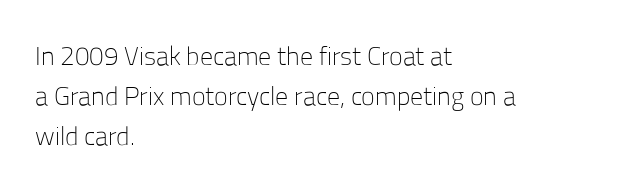
The image shows 26 px text type, upright; set left-aligned, normal line spacing (1.54x), normal letter spacing, not underlined.
